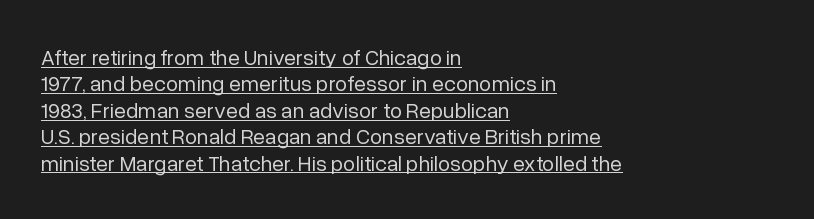
{"italic": "no", "bold": "no", "underline": "yes", "align": "left", "line_spacing_ratio": 1.2, "letter_spacing": "normal", "letter_spacing_em": 0.0, "glyph_px": 22}
